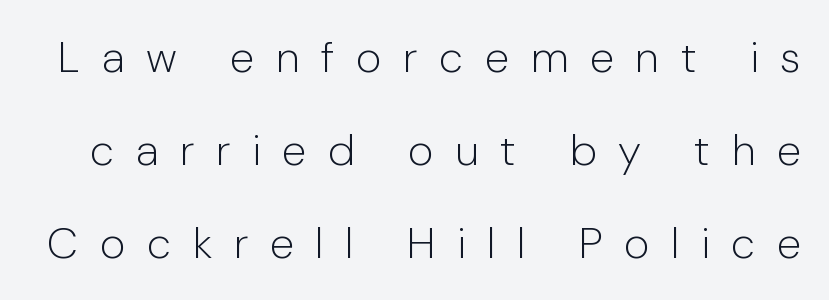
Q: Is the text bold? A: No.
Q: Is the text italic (slanted)? A: No, it is upright.
Q: Is the typeface a serif or a sans-serif typeface? A: Sans-serif.
Q: Is the text underlined? A: No.
Q: Is the spacing between letters normal or unusually wide? A: Unusually wide.
Q: Is the spacing between lines tight, normal or loose? A: Loose.
Q: Width (condensed, normal, or wide)? A: Normal.
Q: Stroke contrast? A: Low.
Q: x-height? A: Medium.
Q: Monospaced? A: No.
